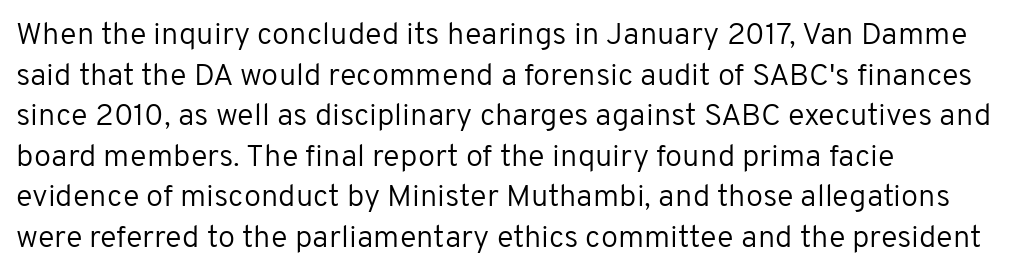
Q: Is the text bold? A: No.
Q: Is the text italic (slanted)? A: No, it is upright.
Q: Is the typeface a serif or a sans-serif typeface? A: Sans-serif.
Q: Is the text underlined? A: No.
Q: How is the paragraph aligned? A: Left-aligned.
Q: Is the spacing between letters normal or unusually wide? A: Normal.
Q: Is the spacing between lines tight, normal or loose? A: Normal.
Q: Width (condensed, normal, or wide)? A: Normal.
Q: Stroke contrast? A: Low.
Q: x-height? A: Medium.
Q: Monospaced? A: No.
